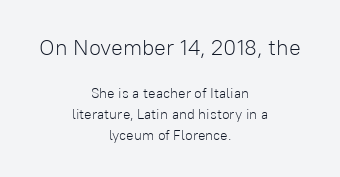
The image shows 22 px text type, upright; set centered, normal line spacing (1.5x), normal letter spacing, not underlined; the first (top) block is 1.57x larger.
